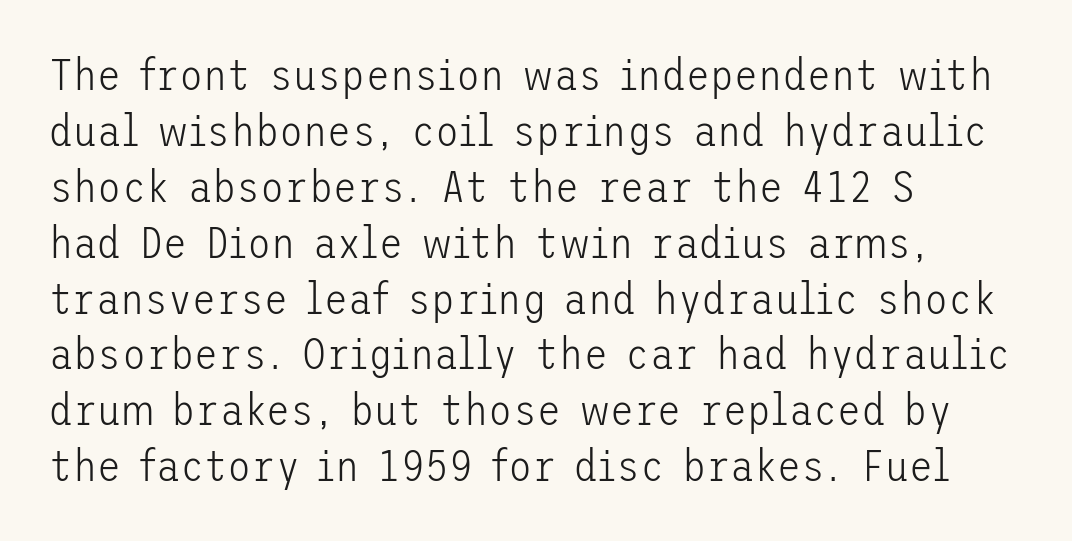
{"serif": "no", "italic": "no", "bold": "no", "weight": "light", "width": "normal", "stroke_contrast": "low", "x_height": "medium", "underline": "no", "align": "left", "line_spacing": "normal", "line_spacing_ratio": 1.27, "letter_spacing": "normal", "letter_spacing_em": 0.0, "glyph_px": 44}
